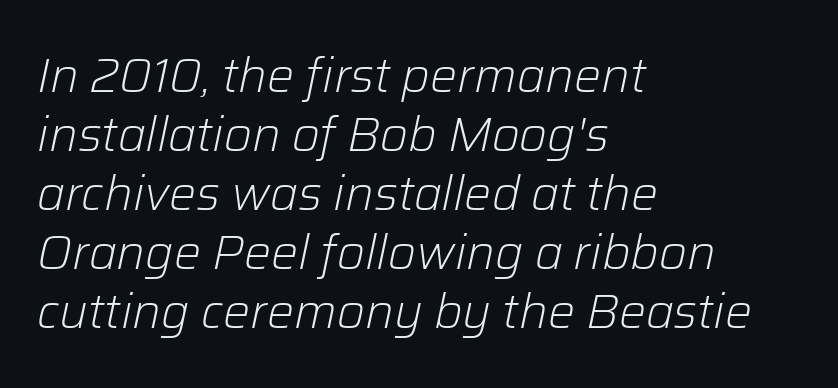
Q: Is the text bold? A: No.
Q: Is the text italic (slanted)? A: Yes, it leans right by about 12 degrees.
Q: Is the text underlined? A: No.
Q: How is the paragraph aligned? A: Left-aligned.
Q: Is the spacing between letters normal or unusually wide? A: Normal.
Q: Width (condensed, normal, or wide)? A: Normal.
Q: Stroke contrast? A: Low.
Q: x-height? A: Medium.
Q: Monospaced? A: No.
